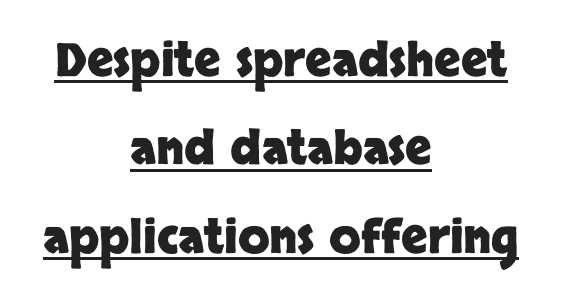
Q: Is the text bold? A: Yes.
Q: Is the text italic (slanted)? A: No, it is upright.
Q: Is the typeface a serif or a sans-serif typeface? A: Sans-serif.
Q: Is the text underlined? A: Yes.
Q: How is the paragraph aligned? A: Centered.
Q: Is the spacing between letters normal or unusually wide? A: Normal.
Q: Is the spacing between lines tight, normal or loose? A: Loose.
Q: Width (condensed, normal, or wide)? A: Normal.
Q: Stroke contrast? A: Low.
Q: x-height? A: Large.
Q: Monospaced? A: No.
